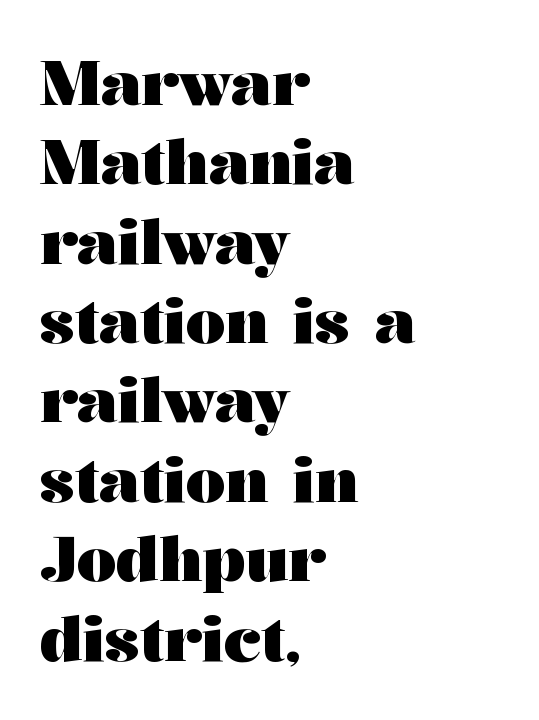
Honestly, the letter spacing is just normal — you wouldn't notice it. Horizontal alignment here is leftward, the default for most running prose. Character widths vary here, with narrow letters taking less room than wide ones. Look at the bottom of the vertical strokes: they flare into serifs here. Check under the words: just untouched page. Every character sits straight up, as roman type does.
